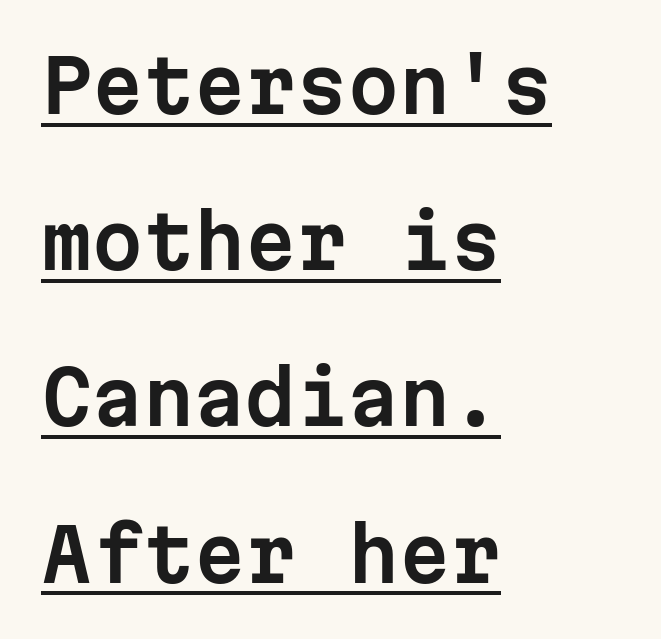
The type is set solid horizontally, with unmodified tracking. Think of a typewriter: that constant character pitch is what you see here. The type family on display is of the sans-serif kind. The space between consecutive lines is lavish. Glance below the letters and you will spot a drawn line.
